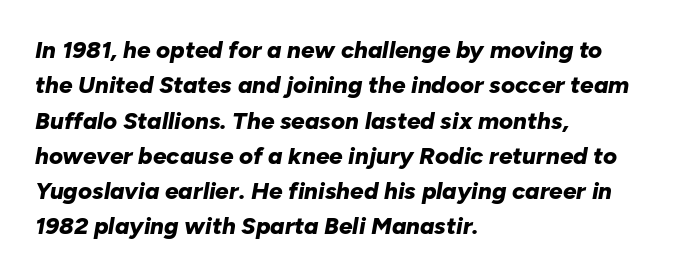
Q: Is the text bold? A: Yes.
Q: Is the text italic (slanted)? A: Yes, it leans right by about 10 degrees.
Q: Is the text underlined? A: No.
Q: How is the paragraph aligned? A: Left-aligned.
Q: Is the spacing between letters normal or unusually wide? A: Normal.
Q: Is the spacing between lines tight, normal or loose? A: Normal.
